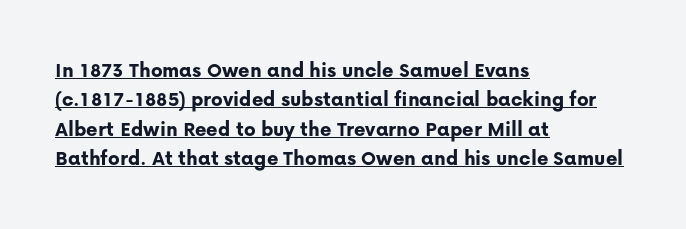
Which margin do the lines hug? The left one — the right edge is uneven. In terms of leading, this rendering sits right in the middle. No italicization has been applied; the sample stays upright. How heavy is the stroke? Heavy — this is a bold. Compared with undecorated copy, this sample adds a rule below the words.
